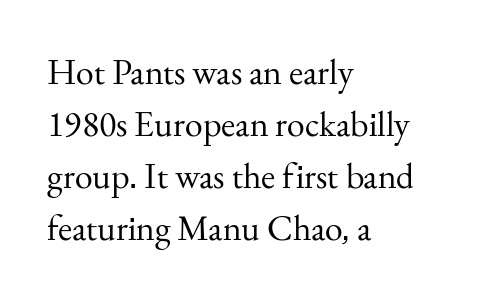
The image shows 36 px regular-weight serif type, upright; set left-aligned, normal line spacing (1.44x), normal letter spacing, not underlined; medium stroke contrast and a small x-height.
